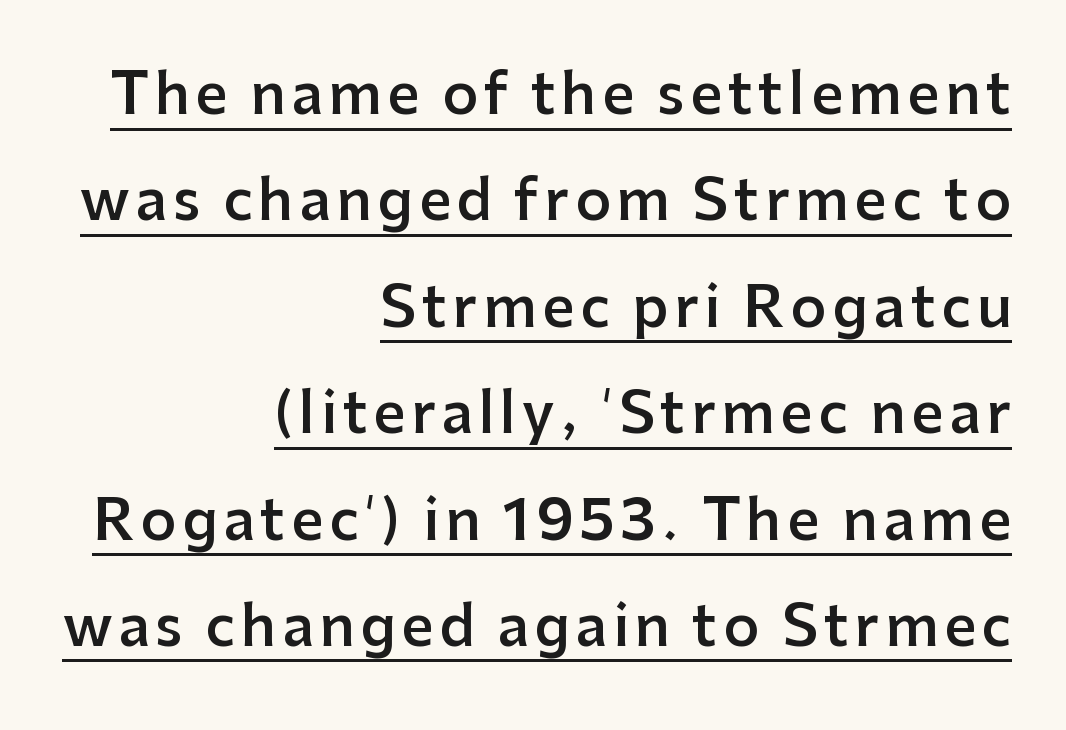
The image shows 56 px semibold sans-serif type, upright; set right-aligned, loose line spacing (1.9x), underlined; low stroke contrast and a medium x-height.
